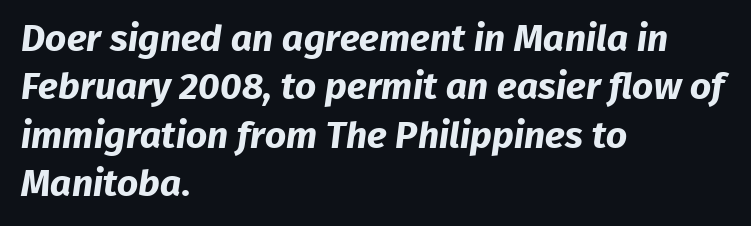
{"serif": "no", "bold": "yes", "weight": "bold", "width": "normal", "stroke_contrast": "low", "x_height": "medium", "monospaced": "no", "underline": "no", "align": "left", "line_spacing": "normal", "line_spacing_ratio": 1.31, "letter_spacing": "normal", "letter_spacing_em": 0.0, "glyph_px": 37}
